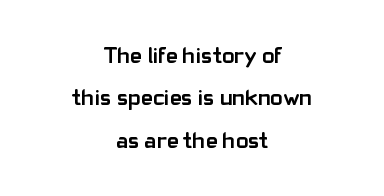
Bold? Absolutely — the strokes are thick and heavy. Words appear dense and cohesive because spacing is normal. The space beneath each line is pristine and unruled. These lines stack symmetrically, like a column narrowing and widening about its center. Every stem runs plumb, perpendicular to the baseline.
